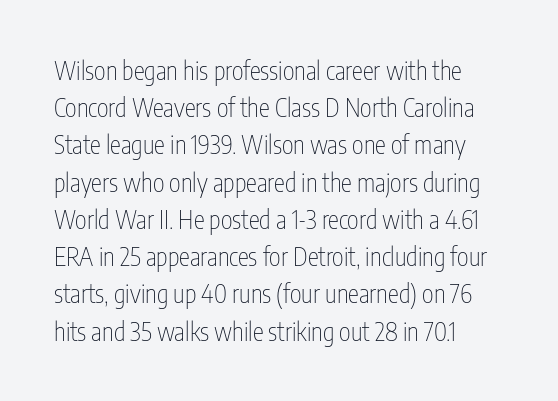
Each new line begins a customary step beneath the previous one. In CSS terms this would be text-align: left. Every character sits straight up, as roman type does. Inter-character spacing is left at the font's built-in metrics.
